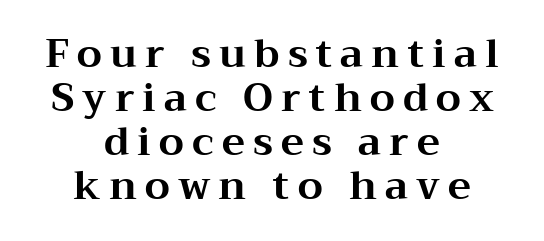
The image shows 39 px bold, wide serif type, upright; set centered, tight line spacing (1.13x), unusually wide letter spacing (+0.21 em), not underlined; medium stroke contrast and a medium x-height.
